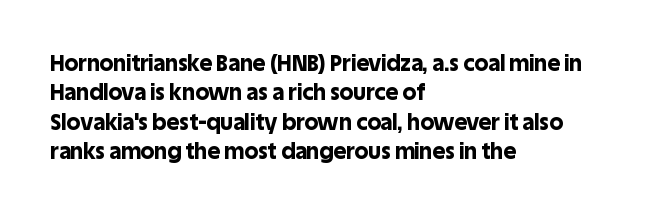
Every character sits straight up, as roman type does. Visually the block forms a straight wall on the left and a jagged coastline on the right. I'd describe the lettering as bold — thick and assertive. Unmarked baselines from the first word to the last.
